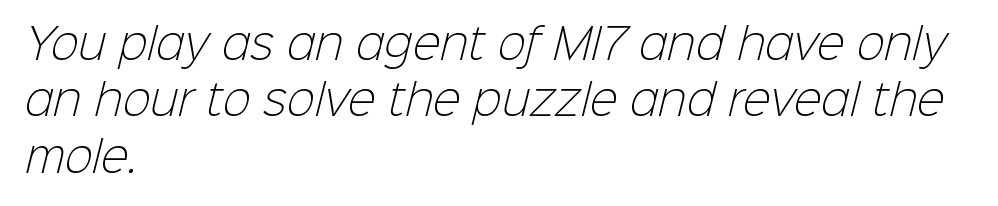
No word sits above an underline. Look at the bottom of the vertical strokes: they stop flat, with no serifs. Between one letter and the next there's only the usual sliver of space. Weight: not bold — regular or lighter.
